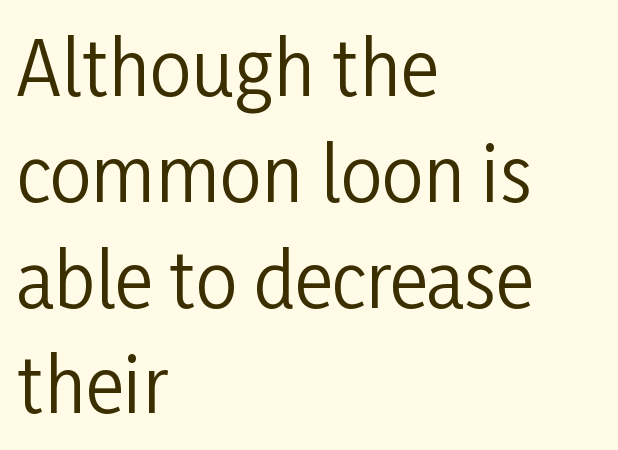
The image shows 74 px regular-weight, condensed sans-serif type, upright; set left-aligned, normal line spacing (1.43x), normal letter spacing, not underlined; low stroke contrast and a medium x-height.
